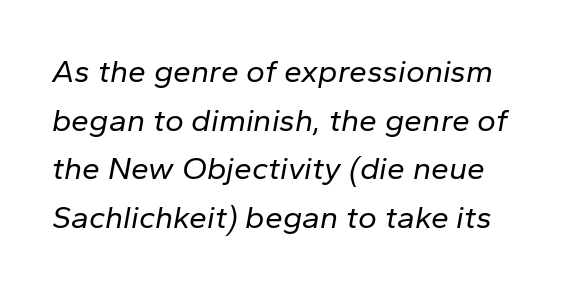
{"italic": "yes", "lean": "right", "slant_degrees": 10, "bold": "no", "weight": "regular", "width": "normal", "stroke_contrast": "low", "x_height": "medium", "monospaced": "no", "underline": "no", "align": "left", "line_spacing": "normal", "line_spacing_ratio": 1.52, "letter_spacing": "normal", "letter_spacing_em": 0.0, "glyph_px": 32}
